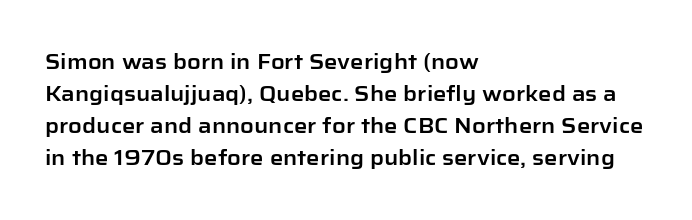
Spacing between characters is what you'd get straight out of the box. This sample is left-justified, so line endings fall wherever the words run out. Has an underline been added? It has not. Evenly set lines give the paragraph a standard silhouette. You can tell it's not italic because the verticals are truly vertical.
